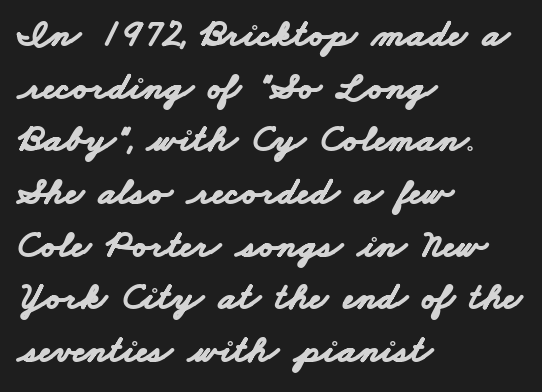
{"serif": "no", "bold": "yes", "weight": "bold", "width": "wide", "stroke_contrast": "low", "x_height": "small", "monospaced": "no", "underline": "no", "align": "left", "line_spacing": "normal", "line_spacing_ratio": 1.35, "letter_spacing": "normal", "letter_spacing_em": 0.0, "glyph_px": 39}
